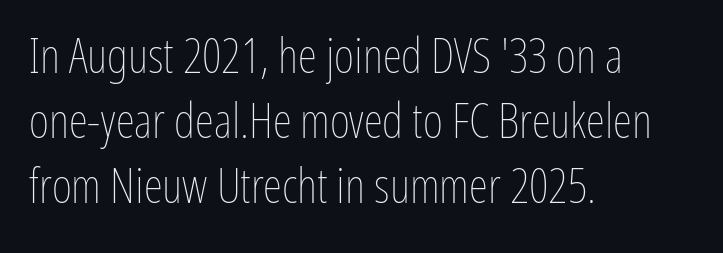
{"italic": "no", "bold": "no", "weight": "thin", "width": "condensed", "stroke_contrast": "low", "x_height": "medium", "monospaced": "no", "underline": "no", "align": "left", "line_spacing": "normal", "line_spacing_ratio": 1.33, "letter_spacing": "normal", "letter_spacing_em": 0.0, "glyph_px": 49}
